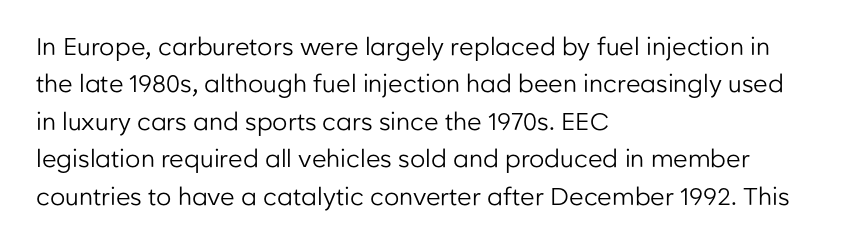
The image shows 24 px text type, upright; set left-aligned, normal line spacing (1.56x), normal letter spacing, not underlined.
